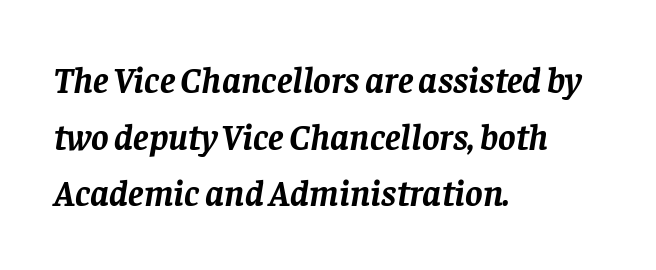
Alignment: flush left. This rendering employs a face with finishing strokes, i.e., a serif. The rendering uses natural spacing where letterforms have individual widths. Rows of type keep a routine distance in the vertical direction. Compared with an ordinary text face, these strokes are far heavier — a full bold.
